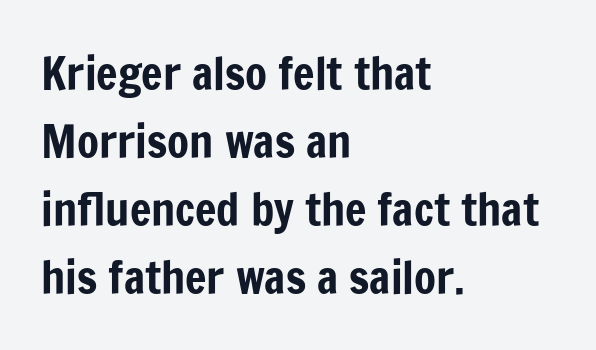
Q: Is the text italic (slanted)? A: No, it is upright.
Q: Is the typeface a serif or a sans-serif typeface? A: Sans-serif.
Q: Is the text underlined? A: No.
Q: How is the paragraph aligned? A: Left-aligned.
Q: Is the spacing between letters normal or unusually wide? A: Normal.
Q: Is the spacing between lines tight, normal or loose? A: Normal.
Q: Width (condensed, normal, or wide)? A: Condensed.
Q: Stroke contrast? A: Low.
Q: x-height? A: Medium.
Q: Monospaced? A: No.
